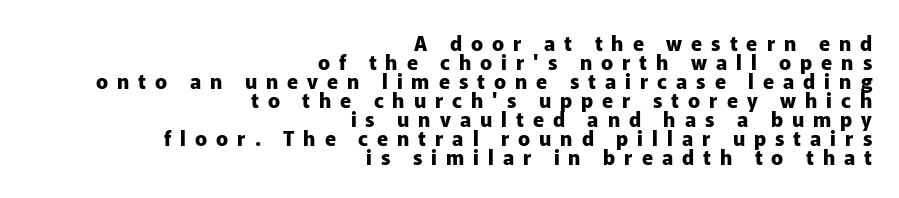
The image shows 20 px bold type, upright; set right-aligned, tight line spacing (0.95x), unusually wide letter spacing (+0.45 em), not underlined.
